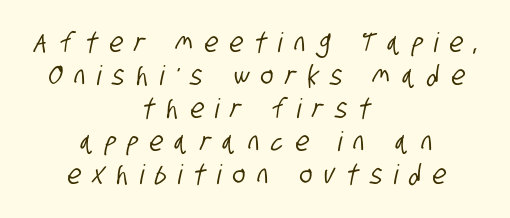
Loose tracking; the words dissolve into strings of separated letters. In CSS terms this would be text-align: center. Clear beneath every line of the passage.
